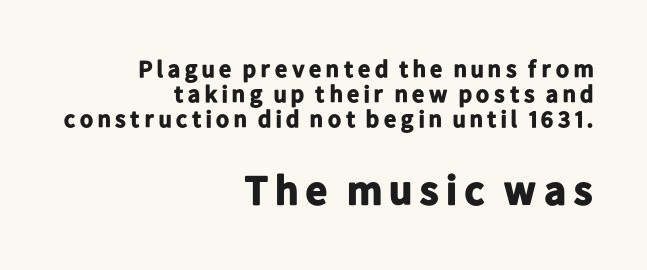
Proportional: the letters do not fall into vertical columns. The block of text is dense from top to bottom, with scant space between rows. Weight: bold. Horizontally, the lines are justified to the trailing edge only. Italic? Not at all — the glyphs are vertical.
